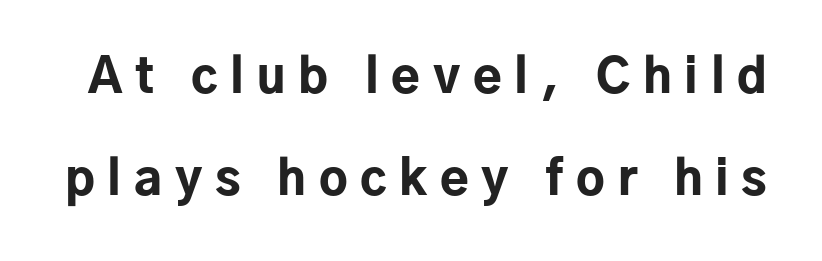
Q: Is the text bold? A: Yes.
Q: Is the text italic (slanted)? A: No, it is upright.
Q: Is the typeface a serif or a sans-serif typeface? A: Sans-serif.
Q: Is the text underlined? A: No.
Q: Is the spacing between letters normal or unusually wide? A: Unusually wide.
Q: Is the spacing between lines tight, normal or loose? A: Loose.
Q: Width (condensed, normal, or wide)? A: Normal.
Q: Stroke contrast? A: Low.
Q: x-height? A: Medium.
Q: Monospaced? A: No.
